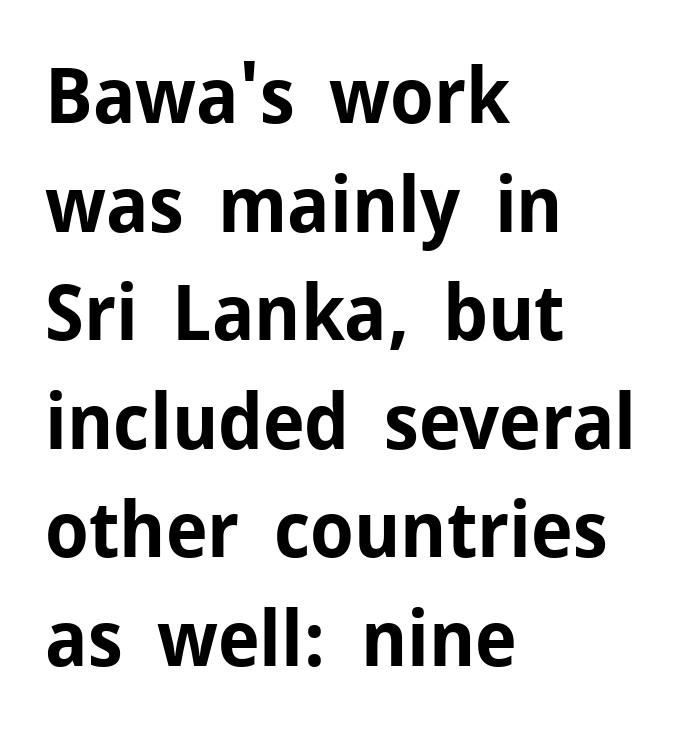
Proportional: the letters do not fall into vertical columns. In terms of weight, the rendering is a true, heavy bold. The face used here is a sans, in the tradition of grotesques and geometrics. In terms of letterspacing, this is plain default setting. Quick note: not italic, upright.
